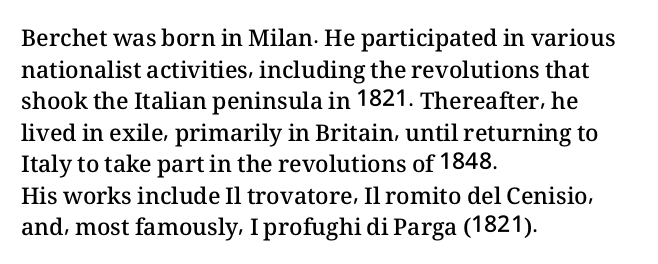
Q: Is the text bold? A: Semi-bold.
Q: Is the text italic (slanted)? A: No, it is upright.
Q: Is the text underlined? A: No.
Q: How is the paragraph aligned? A: Left-aligned.
Q: Is the spacing between letters normal or unusually wide? A: Normal.
Q: Is the spacing between lines tight, normal or loose? A: Normal.
